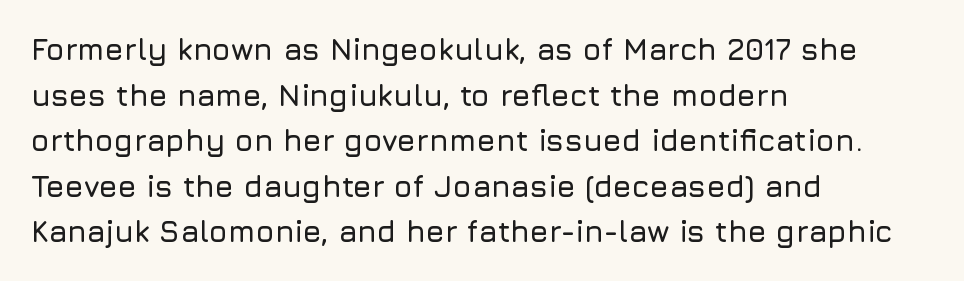
Q: Is the text italic (slanted)? A: No, it is upright.
Q: Is the typeface a serif or a sans-serif typeface? A: Sans-serif.
Q: Is the text underlined? A: No.
Q: How is the paragraph aligned? A: Left-aligned.
Q: Is the spacing between letters normal or unusually wide? A: Normal.
Q: Is the spacing between lines tight, normal or loose? A: Normal.
Q: Width (condensed, normal, or wide)? A: Normal.
Q: Stroke contrast? A: Low.
Q: x-height? A: Medium.
Q: Monospaced? A: No.
